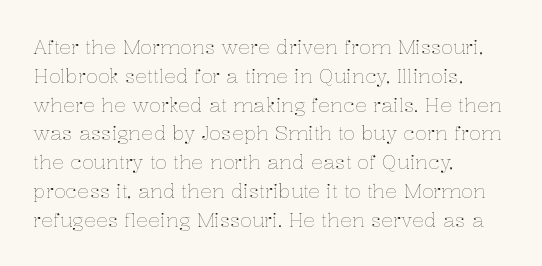
Vertical strokes here are truly vertical. The typesetting does not lean heavy: it is not bold. These lines keep a tight, regular rhythm from letter to letter. Anything drawn beneath the words? Only blank space. The designer left line spacing at the default. Caption: multi-line text, flush left, ragged right.
